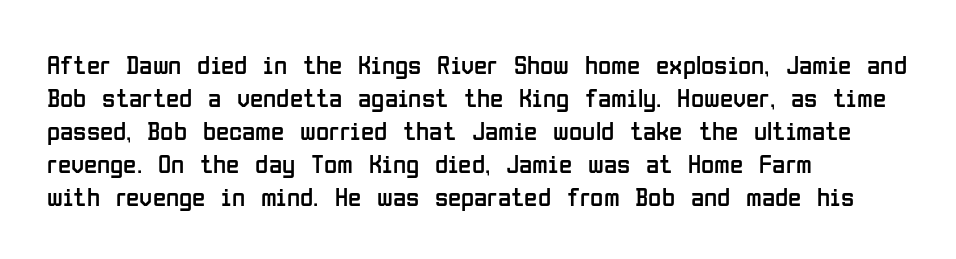
Q: Is the text bold? A: No.
Q: Is the text italic (slanted)? A: No, it is upright.
Q: Is the text underlined? A: No.
Q: How is the paragraph aligned? A: Left-aligned.
Q: Is the spacing between letters normal or unusually wide? A: Normal.
